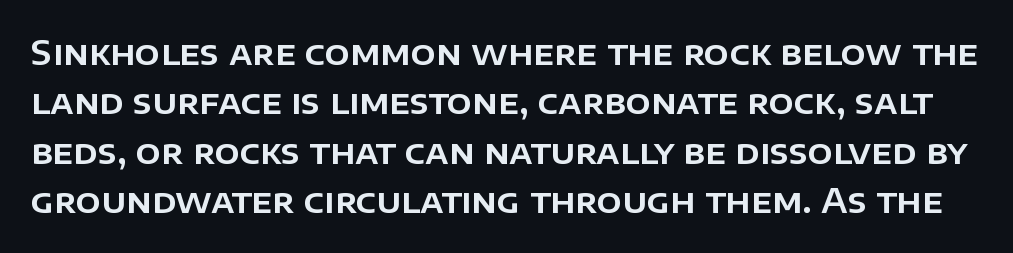
Q: Is the text italic (slanted)? A: No, it is upright.
Q: Is the typeface a serif or a sans-serif typeface? A: Sans-serif.
Q: Is the text underlined? A: No.
Q: Is the spacing between letters normal or unusually wide? A: Normal.
Q: Is the spacing between lines tight, normal or loose? A: Normal.
Q: Width (condensed, normal, or wide)? A: Normal.
Q: Stroke contrast? A: Low.
Q: x-height? A: Large.
Q: Monospaced? A: No.
